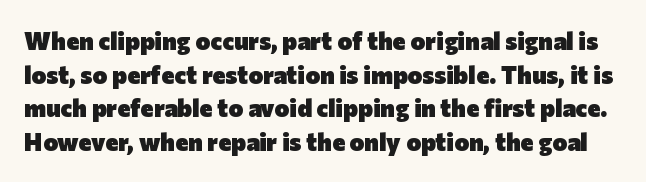
The image shows 25 px bold type, upright; set normal line spacing (1.35x), normal letter spacing, not underlined.
